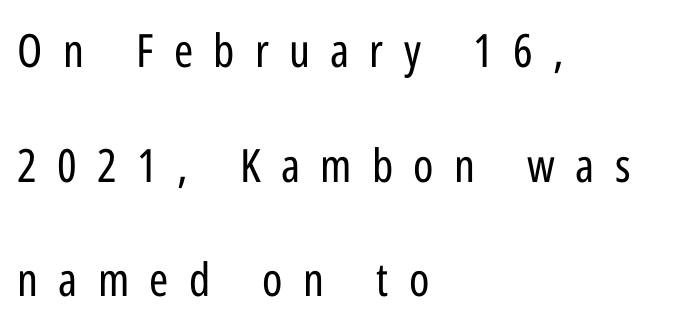
The image shows 46 px regular-weight, condensed sans-serif type, upright; set left-aligned, loose line spacing (2.49x), unusually wide letter spacing (+0.44 em), not underlined; low stroke contrast and a medium x-height.
